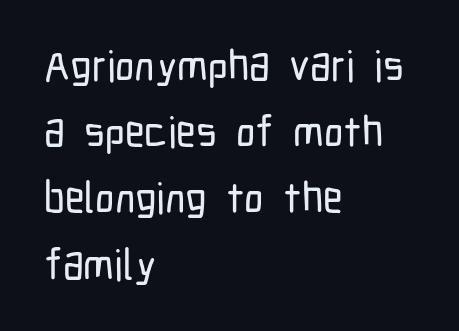
The image shows 43 px condensed sans-serif type, upright; set left-aligned, normal line spacing (1.54x), normal letter spacing, not underlined; low stroke contrast and a medium x-height.
